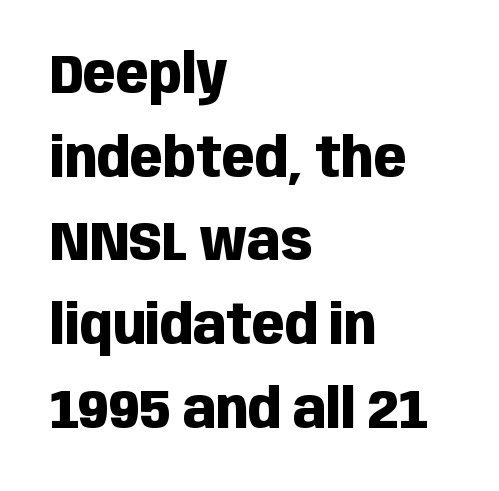
Q: Is the text bold? A: Yes.
Q: Is the text italic (slanted)? A: No, it is upright.
Q: Is the typeface a serif or a sans-serif typeface? A: Sans-serif.
Q: Is the text underlined? A: No.
Q: How is the paragraph aligned? A: Left-aligned.
Q: Is the spacing between letters normal or unusually wide? A: Normal.
Q: Is the spacing between lines tight, normal or loose? A: Normal.
Q: Width (condensed, normal, or wide)? A: Condensed.
Q: Stroke contrast? A: Low.
Q: x-height? A: Large.
Q: Monospaced? A: No.
